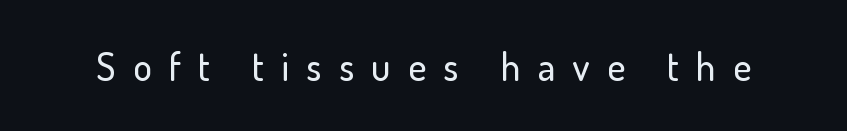
{"serif": "no", "italic": "no", "width": "normal", "stroke_contrast": "low", "x_height": "small", "monospaced": "no", "underline": "no", "letter_spacing": "wide", "letter_spacing_em": 0.44, "glyph_px": 39}
